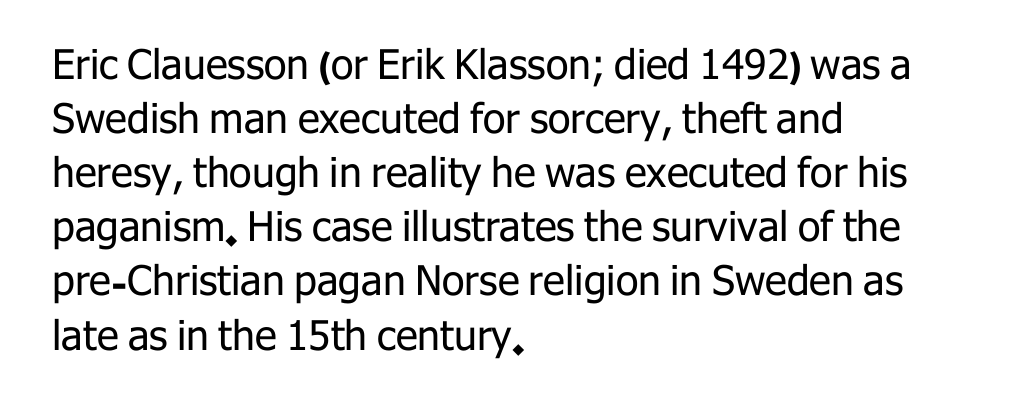
The image shows 41 px regular-weight sans-serif type, upright; set left-aligned, normal line spacing (1.32x), normal letter spacing, not underlined; low stroke contrast and a medium x-height.
